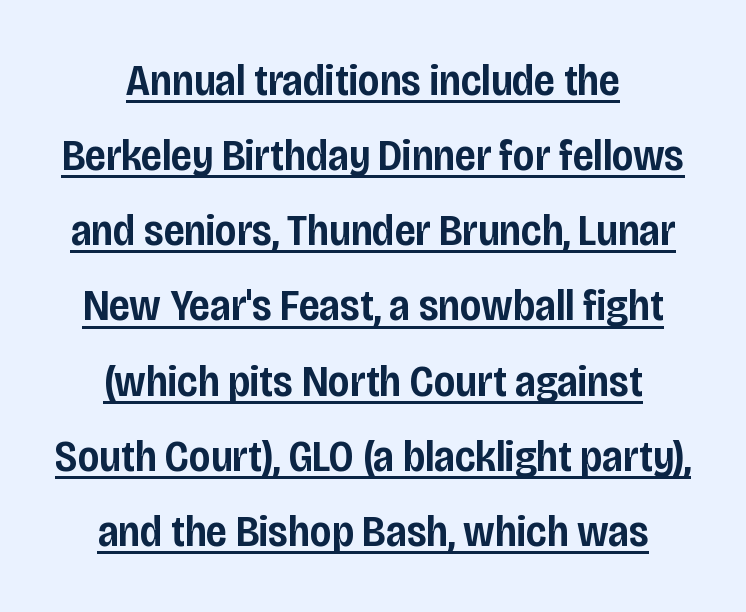
Upright lettering throughout. Spacing verdict: proportional, widths tailored to each character. The lines are quadded center. This is sans-serif lettering, the kind often seen on screens and signage. Each line of the rendering has a horizontal stroke beneath the glyphs. Evenly set lines give the paragraph a standard silhouette.
